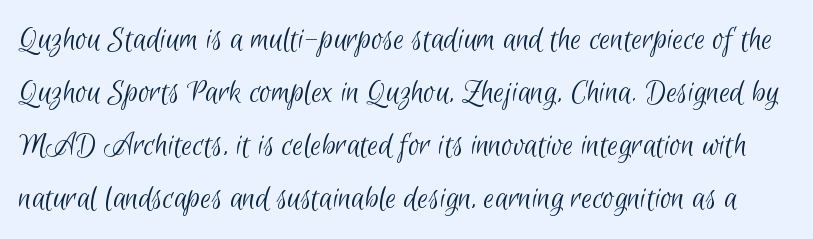
The image shows 35 px light, condensed sans-serif type; set normal line spacing (1.51x), normal letter spacing, not underlined; low stroke contrast and a small x-height.
